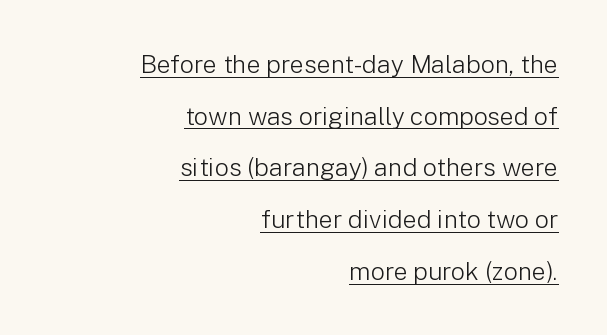
{"italic": "no", "bold": "no", "underline": "yes", "align": "right", "line_spacing": "loose", "line_spacing_ratio": 2.07, "letter_spacing": "normal", "letter_spacing_em": 0.0, "glyph_px": 25}
